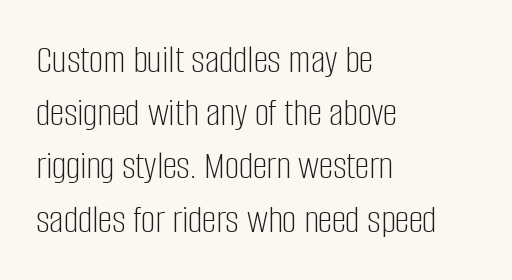
{"serif": "no", "italic": "no", "bold": "no", "weight": "light", "width": "condensed", "stroke_contrast": "low", "x_height": "large", "monospaced": "no", "underline": "no", "align": "left", "line_spacing": "normal", "line_spacing_ratio": 1.33, "letter_spacing": "normal", "letter_spacing_em": 0.0, "glyph_px": 40}
